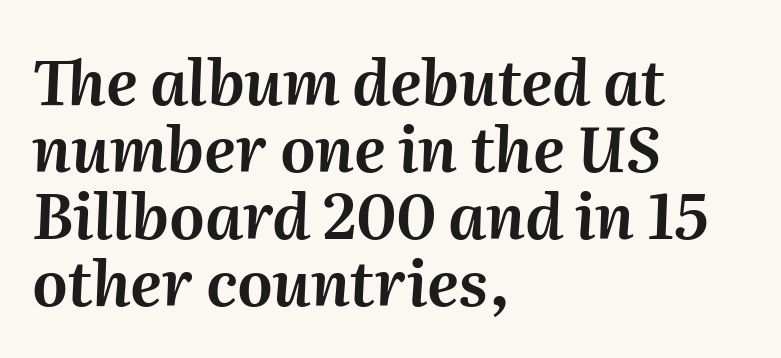
The image shows 62 px text type, italic (leaning right); set left-aligned, tight line spacing (1.08x), normal letter spacing, not underlined; medium stroke contrast and a medium x-height.
